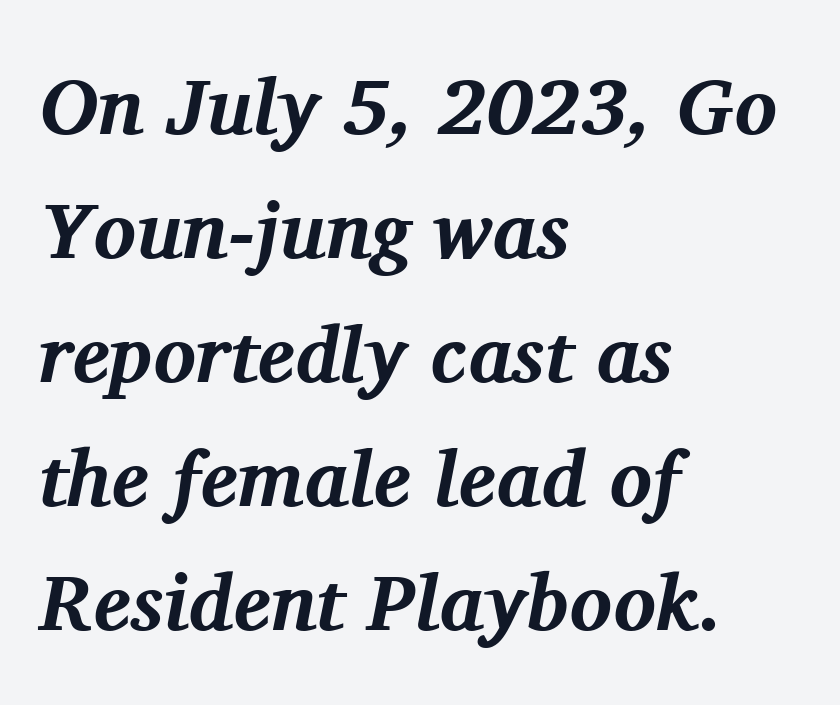
Q: Is the text bold? A: Yes.
Q: Is the text italic (slanted)? A: Yes, it leans right by about 11 degrees.
Q: Is the typeface a serif or a sans-serif typeface? A: Serif.
Q: Is the text underlined? A: No.
Q: How is the paragraph aligned? A: Left-aligned.
Q: Is the spacing between letters normal or unusually wide? A: Normal.
Q: Is the spacing between lines tight, normal or loose? A: Normal.
Q: Width (condensed, normal, or wide)? A: Normal.
Q: Stroke contrast? A: Medium.
Q: x-height? A: Medium.
Q: Monospaced? A: No.
